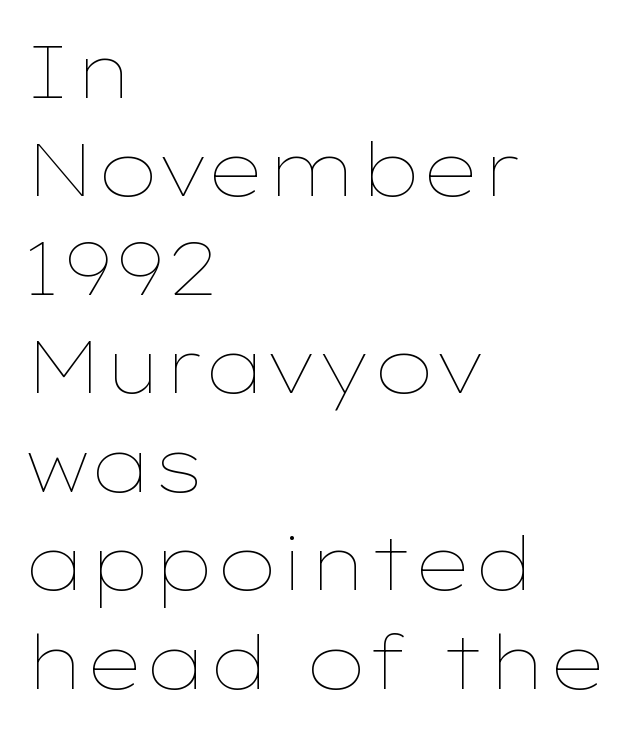
{"italic": "no", "bold": "no", "weight": "thin", "width": "wide", "stroke_contrast": "low", "x_height": "medium", "monospaced": "no", "underline": "no", "align": "left", "line_spacing": "normal", "line_spacing_ratio": 1.33, "letter_spacing": "normal", "letter_spacing_em": 0.0, "glyph_px": 74}
